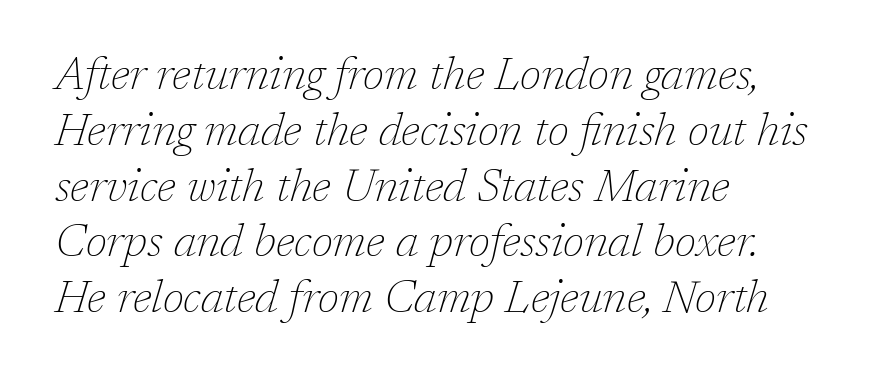
{"serif": "yes", "italic": "yes", "lean": "right", "slant_degrees": 17, "bold": "no", "weight": "thin", "width": "normal", "stroke_contrast": "low", "x_height": "medium", "monospaced": "no", "underline": "no", "align": "left", "line_spacing_ratio": 1.24, "letter_spacing": "normal", "letter_spacing_em": 0.0, "glyph_px": 45}
